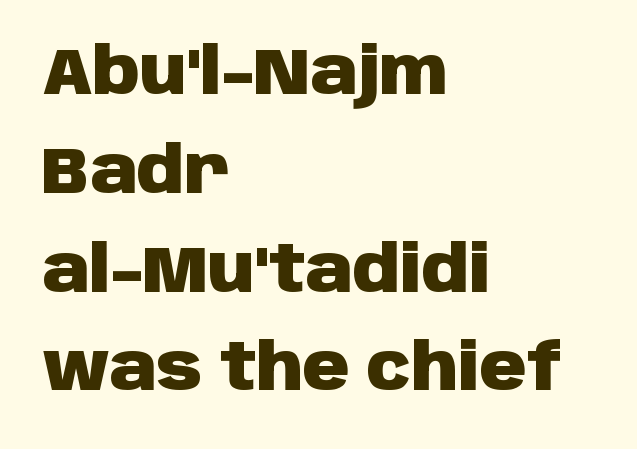
Here the glyphs are tracked normally, forming tight word shapes. Posture: upright roman. Proportional: the letters do not fall into vertical columns. Strong, thick strokes mark this as bold type. Leading: standard.
